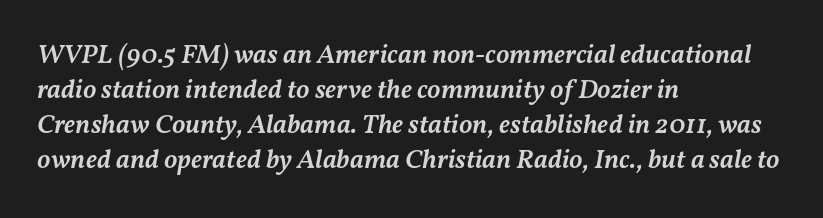
{"italic": "yes", "lean": "right", "slant_degrees": 11, "bold": "semi", "underline": "no", "align": "left", "line_spacing": "normal", "line_spacing_ratio": 1.3, "letter_spacing": "normal", "letter_spacing_em": 0.0, "glyph_px": 27}
